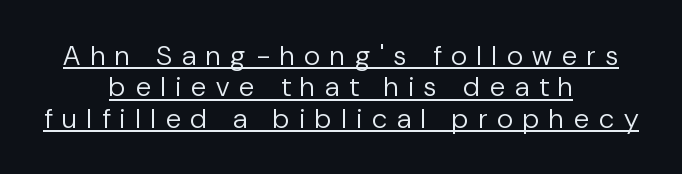
{"serif": "no", "italic": "no", "bold": "no", "weight": "regular", "width": "normal", "stroke_contrast": "low", "x_height": "medium", "monospaced": "no", "underline": "yes", "align": "center", "line_spacing": "tight", "line_spacing_ratio": 1.12, "letter_spacing": "wide", "letter_spacing_em": 0.36, "glyph_px": 28}
